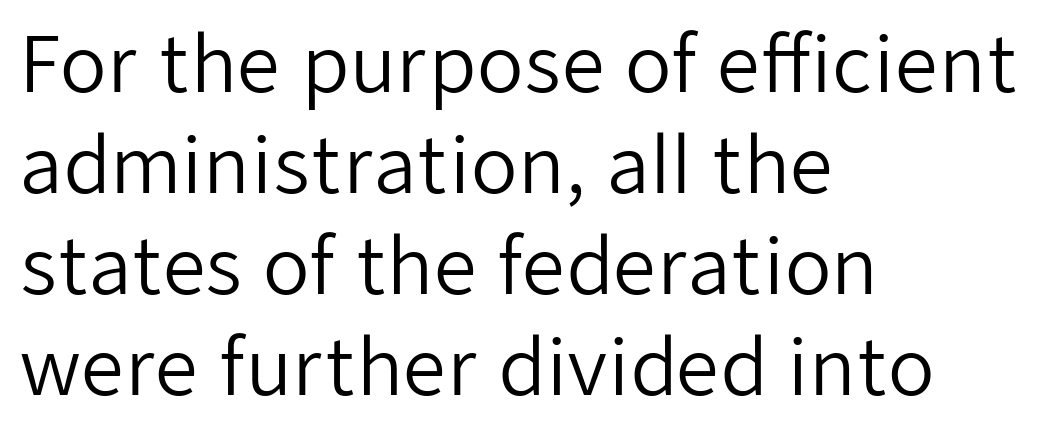
Q: Is the text bold? A: No.
Q: Is the text italic (slanted)? A: No, it is upright.
Q: Is the typeface a serif or a sans-serif typeface? A: Sans-serif.
Q: Is the text underlined? A: No.
Q: How is the paragraph aligned? A: Left-aligned.
Q: Is the spacing between letters normal or unusually wide? A: Normal.
Q: Is the spacing between lines tight, normal or loose? A: Normal.
Q: Width (condensed, normal, or wide)? A: Normal.
Q: Stroke contrast? A: Low.
Q: x-height? A: Medium.
Q: Monospaced? A: No.
